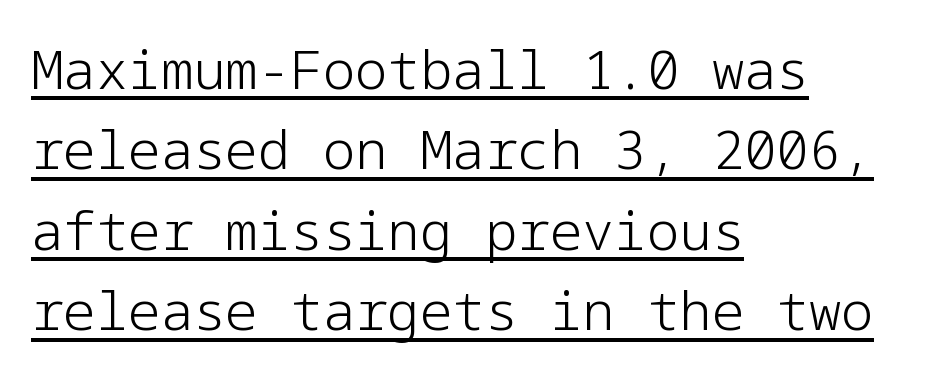
Q: Is the text bold? A: No.
Q: Is the text italic (slanted)? A: No, it is upright.
Q: Is the typeface a serif or a sans-serif typeface? A: Sans-serif.
Q: Is the text underlined? A: Yes.
Q: How is the paragraph aligned? A: Left-aligned.
Q: Is the spacing between letters normal or unusually wide? A: Normal.
Q: Is the spacing between lines tight, normal or loose? A: Normal.
Q: Width (condensed, normal, or wide)? A: Normal.
Q: Stroke contrast? A: Low.
Q: x-height? A: Medium.
